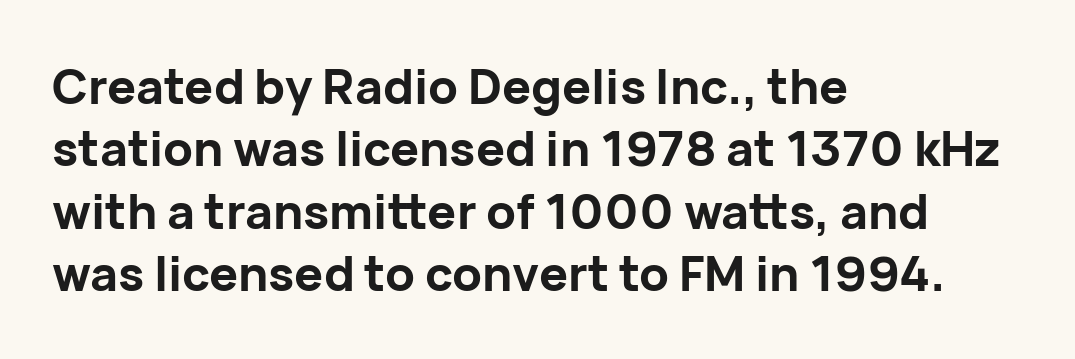
The image shows 48 px bold sans-serif type, upright; set left-aligned, normal line spacing (1.3x), normal letter spacing, not underlined; low stroke contrast and a medium x-height.
